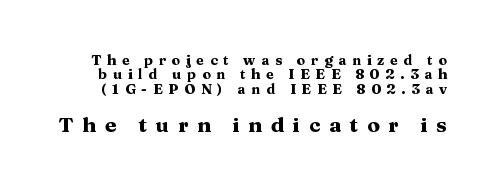
Has an underline been added? It has not. The second block has been scaled up relative to the first. Notice how thick the strokes are: this is what a full bold looks like. The horizontal fit of the characters is loose and conspicuously gappy.
